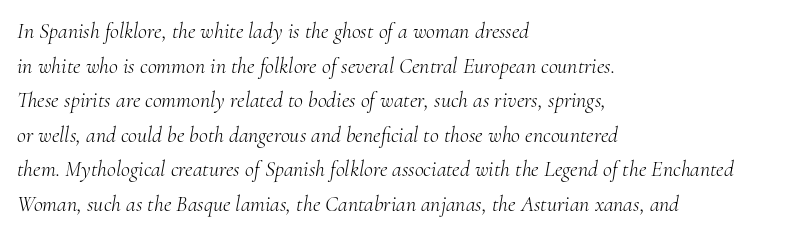
{"italic": "yes", "lean": "right", "slant_degrees": 10, "bold": "no", "underline": "no", "align": "left", "line_spacing": "normal", "line_spacing_ratio": 1.57, "letter_spacing": "normal", "letter_spacing_em": 0.0, "glyph_px": 22}
